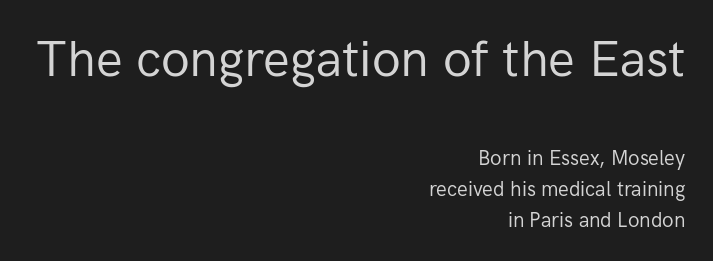
Is this a fixed-width face? No — the glyphs have proportional, varying widths. Letter spacing: default. This sample is right-justified, so line beginnings fall wherever the words allow. The lettering stays uniformly vertical, giving the passage a roman look. The typeface has the unassuming heft of standard copy or less.
